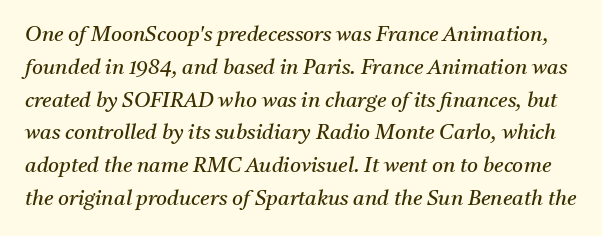
Evenly set lines give the paragraph a standard silhouette. Check under the words: just untouched page. The letters are slanted; this is an italic face. Nobody touched the tracking dial on this one. Vertical stems look standard width or narrower in stroke.
